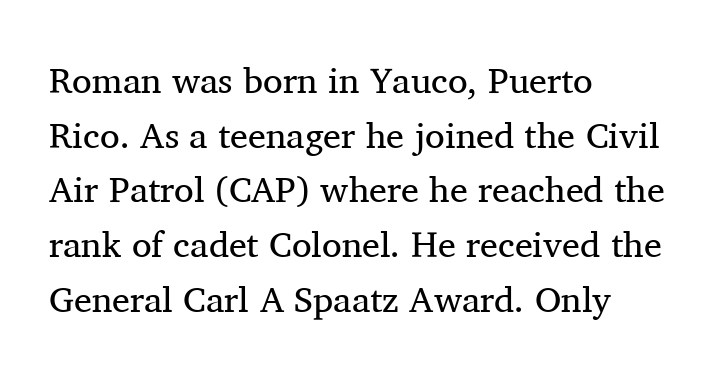
{"serif": "yes", "italic": "no", "bold": "no", "weight": "regular", "width": "normal", "stroke_contrast": "medium", "x_height": "medium", "monospaced": "no", "underline": "no", "align": "left", "line_spacing": "normal", "line_spacing_ratio": 1.52, "letter_spacing": "normal", "letter_spacing_em": 0.0, "glyph_px": 36}
